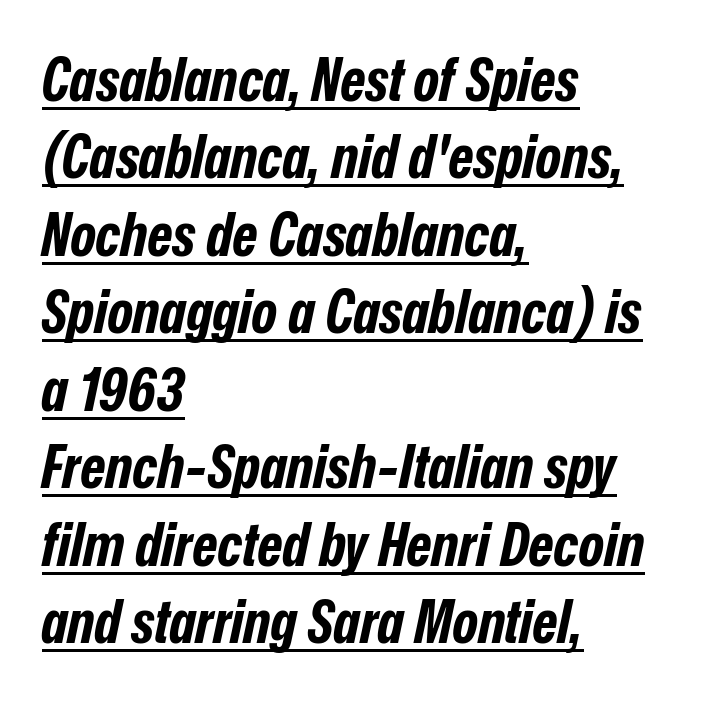
The image shows 61 px bold, condensed type, italic (leaning right); set left-aligned, normal line spacing (1.27x), normal letter spacing, underlined; low stroke contrast and a medium x-height.
